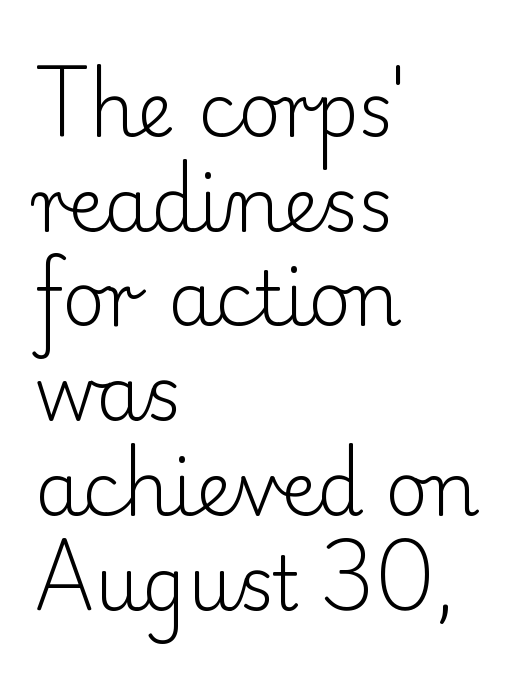
The image shows 74 px light type, upright; set left-aligned, normal line spacing (1.28x), normal letter spacing, not underlined; low stroke contrast and a small x-height.
